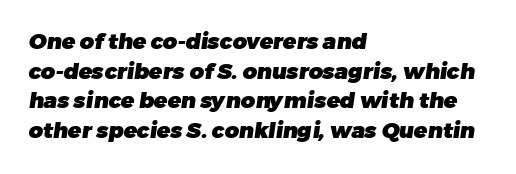
The typesetting leans heavy: a genuine bold. Leading: standard. The ragged edge is on the right, which tells us the setting is flush left. Spacing between characters is what you'd get straight out of the box. The passage shown is not underscored anywhere.
